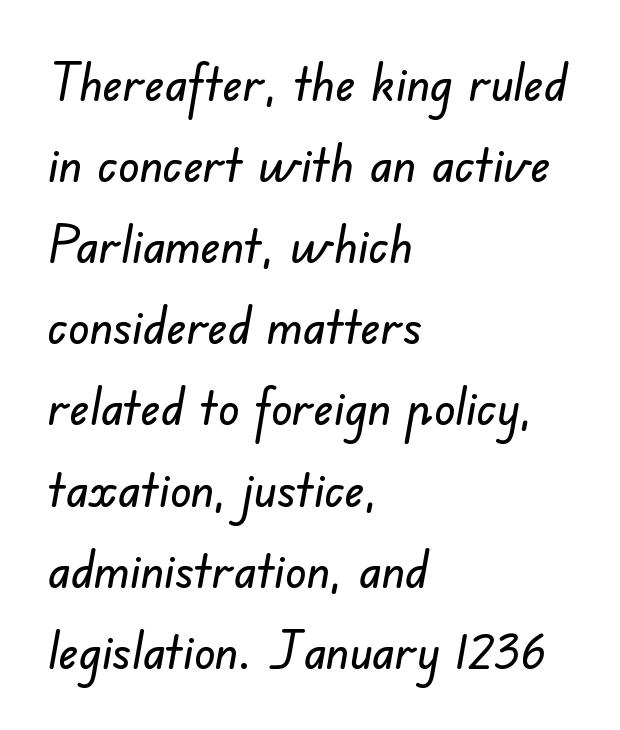
The image shows 52 px sans-serif type; set left-aligned, normal line spacing (1.56x), normal letter spacing, not underlined; low stroke contrast and a small x-height.
